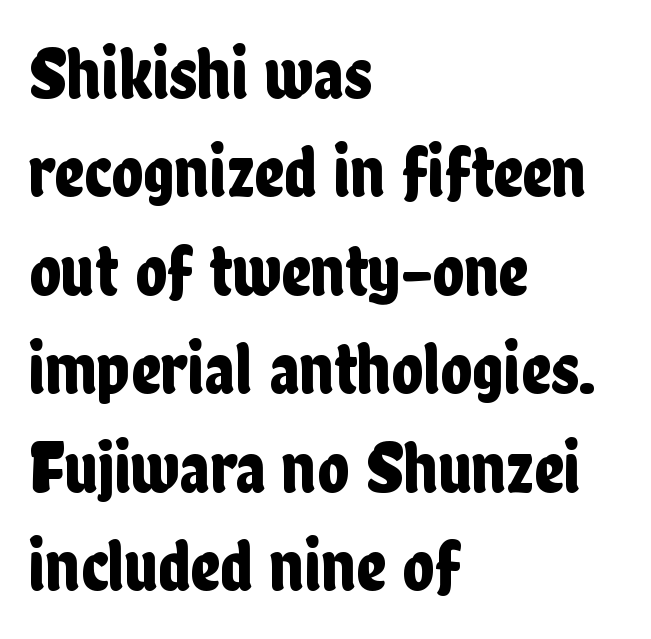
{"serif": "no", "italic": "no", "width": "condensed", "stroke_contrast": "low", "x_height": "medium", "monospaced": "no", "underline": "no", "align": "left", "line_spacing": "normal", "line_spacing_ratio": 1.33, "letter_spacing": "normal", "letter_spacing_em": 0.0, "glyph_px": 74}
